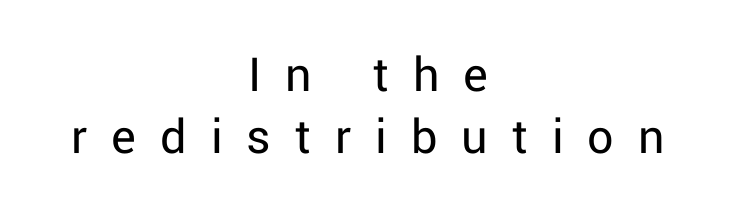
The image shows 52 px regular-weight sans-serif type, upright; set centered, line spacing 1.19x, unusually wide letter spacing (+0.46 em), not underlined; low stroke contrast and a medium x-height.
